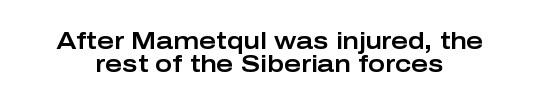
{"italic": "no", "underline": "no", "align": "center", "line_spacing": "tight", "line_spacing_ratio": 1.02, "letter_spacing": "normal", "letter_spacing_em": 0.0, "glyph_px": 23}
